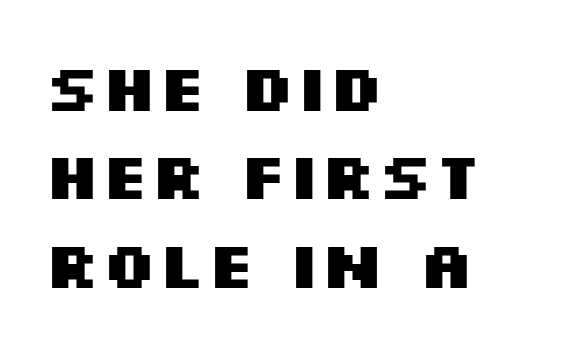
Q: Is the text bold? A: Yes.
Q: Is the text italic (slanted)? A: No, it is upright.
Q: Is the typeface a serif or a sans-serif typeface? A: Sans-serif.
Q: Is the text underlined? A: No.
Q: How is the paragraph aligned? A: Left-aligned.
Q: Is the spacing between letters normal or unusually wide? A: Normal.
Q: Is the spacing between lines tight, normal or loose? A: Normal.
Q: Width (condensed, normal, or wide)? A: Wide.
Q: Stroke contrast? A: Medium.
Q: x-height? A: Large.
Q: Monospaced? A: No.
